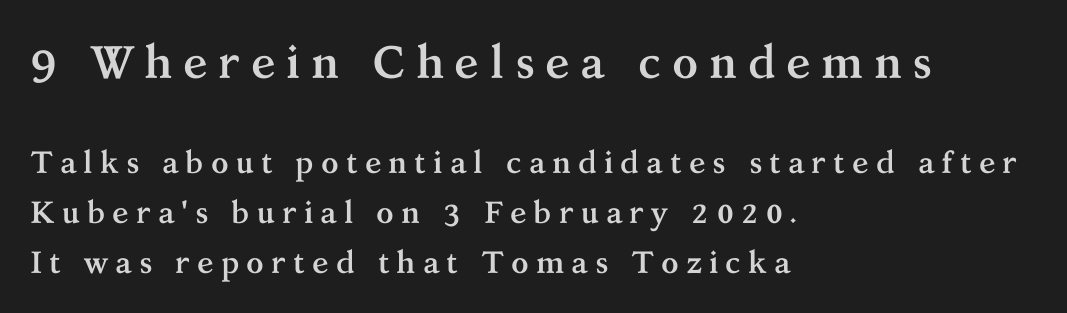
The composition opens big and finishes small. A full-strength bold gives these letters their thick strokes. Every character sits straight up, as roman type does. The rag falls on the right side of this text block.
